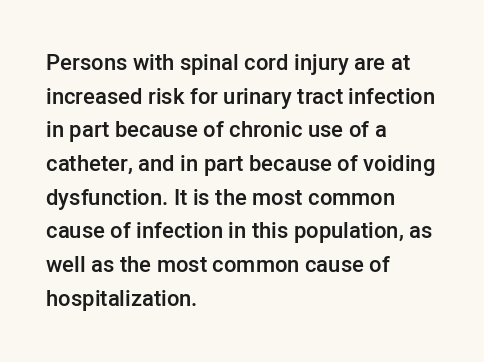
Q: Is the text bold? A: Semi-bold.
Q: Is the text italic (slanted)? A: No, it is upright.
Q: Is the text underlined? A: No.
Q: How is the paragraph aligned? A: Left-aligned.
Q: Is the spacing between letters normal or unusually wide? A: Normal.
Q: Is the spacing between lines tight, normal or loose? A: Normal.
